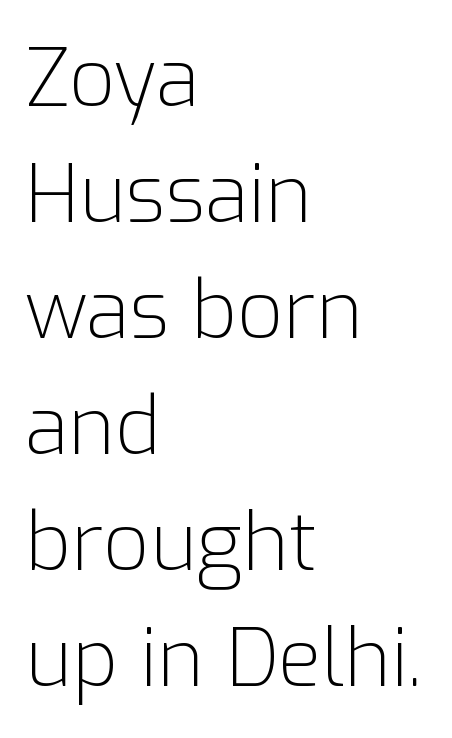
Character widths vary here, with narrow letters taking less room than wide ones. Line beginnings align vertically; line endings do not. Italic? Not at all — the glyphs are vertical. Standard letterfit; no display-style spreading of the glyphs. The passage shown is not bold in any degree. Observe the absence of serifs on each vertical stroke in this sample.
